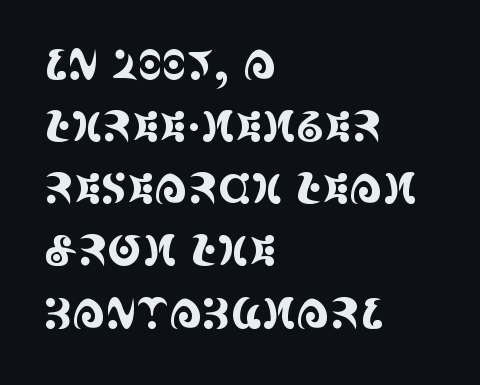
The setting favours the left margin, as ordinary paragraphs usually do. Varying glyph widths throughout — classic text-font behaviour. Beneath every word, the page is bare. Serifs: yes, visible at the terminals of the letterforms. Designer's note — italics off, roman on.
